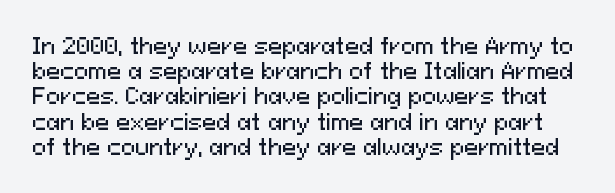
Q: Is the text italic (slanted)? A: No, it is upright.
Q: Is the text underlined? A: No.
Q: Is the spacing between letters normal or unusually wide? A: Normal.
